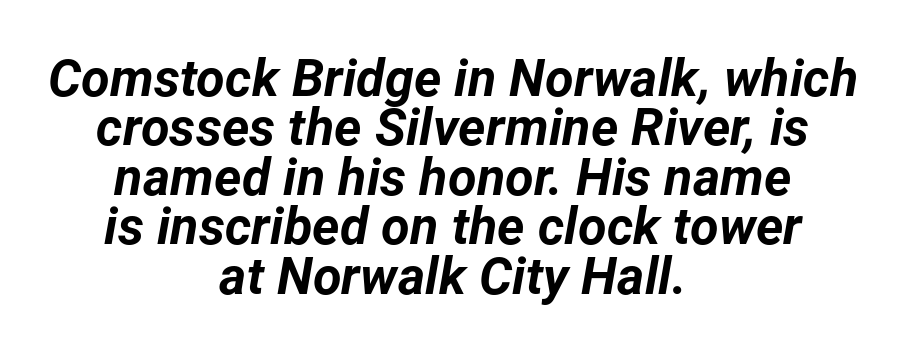
The image shows 52 px bold type, italic (leaning right); set centered, tight line spacing (0.95x), normal letter spacing, not underlined; low stroke contrast and a medium x-height.
